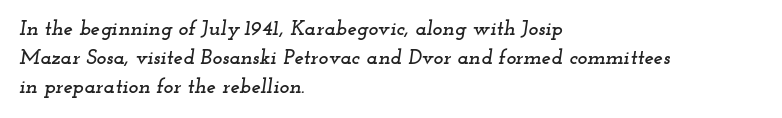
{"italic": "yes", "lean": "right", "slant_degrees": 12, "underline": "no", "align": "left", "line_spacing": "normal", "line_spacing_ratio": 1.38, "letter_spacing": "normal", "letter_spacing_em": 0.0, "glyph_px": 21}
